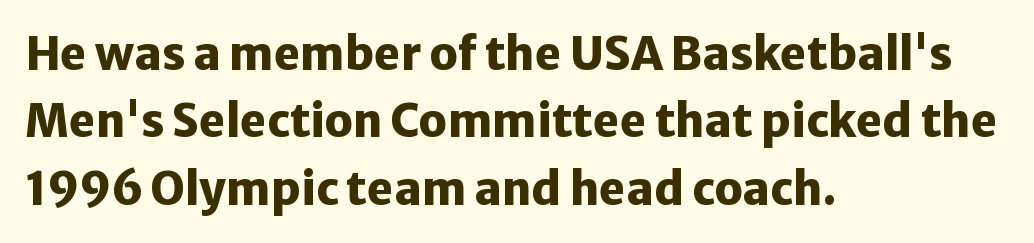
The image shows 45 px heavy sans-serif type, upright; set left-aligned, normal line spacing (1.5x), normal letter spacing, not underlined; low stroke contrast and a medium x-height.
